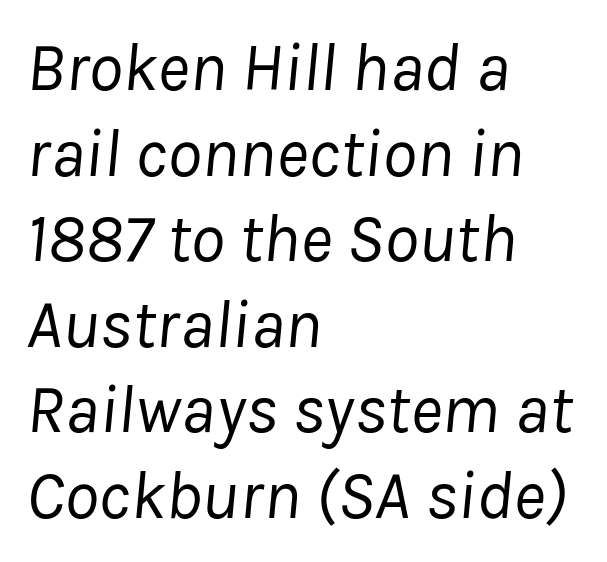
Left-aligned paragraph, ragged on the right. The words here are not underlined. The typography opts for an oblique posture over an upright one. Is this a fixed-width face? No — the glyphs have proportional, varying widths.
